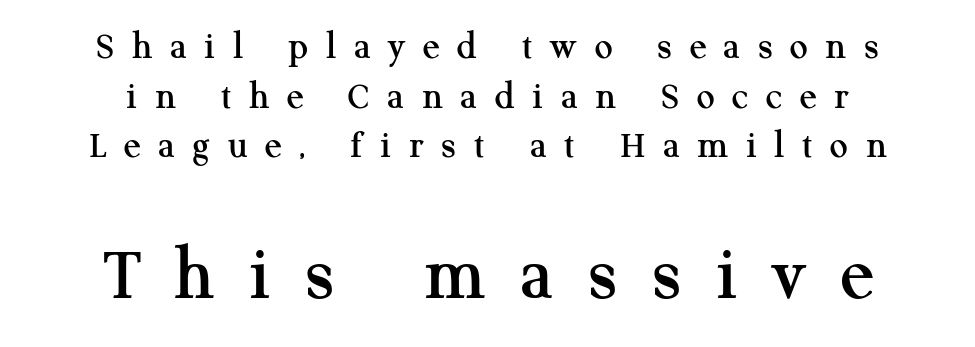
{"serif": "yes", "italic": "no", "width": "normal", "stroke_contrast": "medium", "x_height": "medium", "monospaced": "no", "underline": "no", "align": "center", "line_spacing_ratio": 1.24, "letter_spacing": "wide", "letter_spacing_em": 0.44, "larger_block": "second", "size_ratio": 1.98, "glyph_px": 79}
